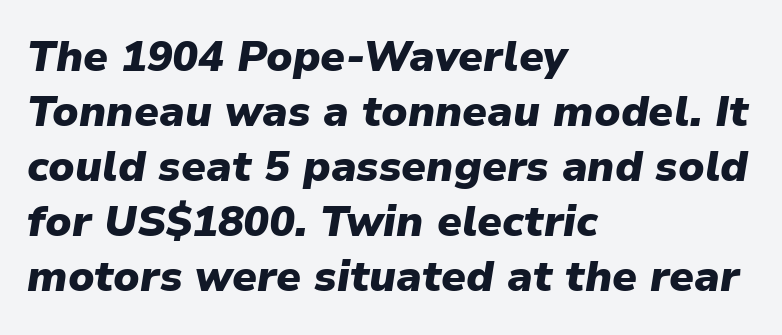
Q: Is the text bold? A: Yes.
Q: Is the text italic (slanted)? A: Yes, it leans right by about 9 degrees.
Q: Is the text underlined? A: No.
Q: How is the paragraph aligned? A: Left-aligned.
Q: Is the spacing between letters normal or unusually wide? A: Normal.
Q: Is the spacing between lines tight, normal or loose? A: Normal.
Q: Width (condensed, normal, or wide)? A: Normal.
Q: Stroke contrast? A: Low.
Q: x-height? A: Medium.
Q: Monospaced? A: No.
